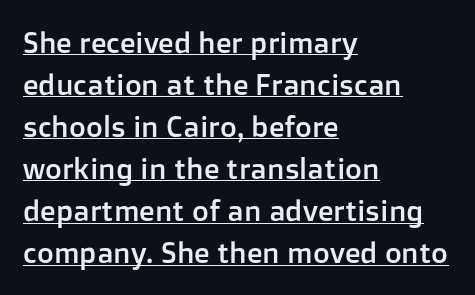
Q: Is the text italic (slanted)? A: No, it is upright.
Q: Is the typeface a serif or a sans-serif typeface? A: Sans-serif.
Q: Is the text underlined? A: Yes.
Q: How is the paragraph aligned? A: Left-aligned.
Q: Is the spacing between letters normal or unusually wide? A: Normal.
Q: Is the spacing between lines tight, normal or loose? A: Normal.
Q: Width (condensed, normal, or wide)? A: Normal.
Q: Stroke contrast? A: Low.
Q: x-height? A: Medium.
Q: Monospaced? A: No.
